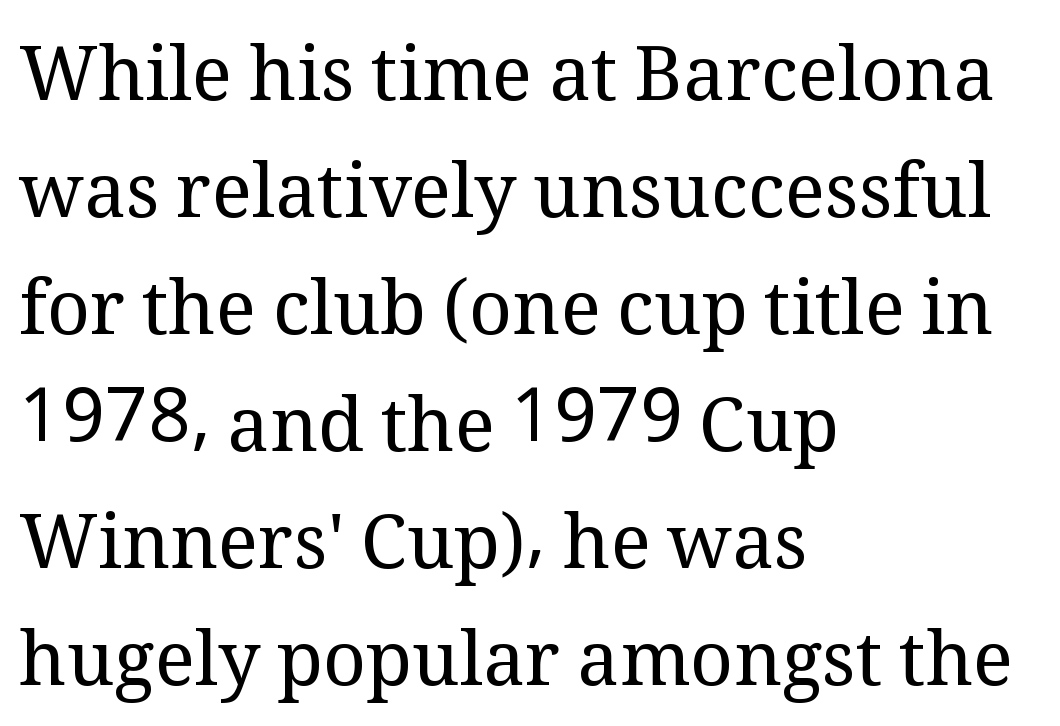
{"serif": "yes", "italic": "no", "bold": "no", "weight": "regular", "width": "normal", "stroke_contrast": "medium", "x_height": "medium", "monospaced": "no", "underline": "no", "align": "left", "line_spacing": "normal", "line_spacing_ratio": 1.56, "letter_spacing": "normal", "letter_spacing_em": 0.0, "glyph_px": 75}
